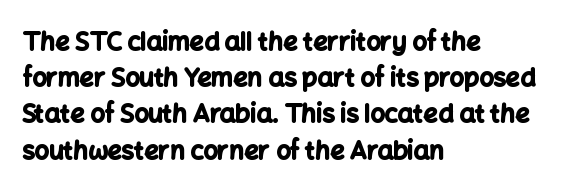
Q: Is the text bold? A: Yes.
Q: Is the text italic (slanted)? A: No, it is upright.
Q: Is the text underlined? A: No.
Q: How is the paragraph aligned? A: Left-aligned.
Q: Is the spacing between letters normal or unusually wide? A: Normal.
Q: Is the spacing between lines tight, normal or loose? A: Normal.
